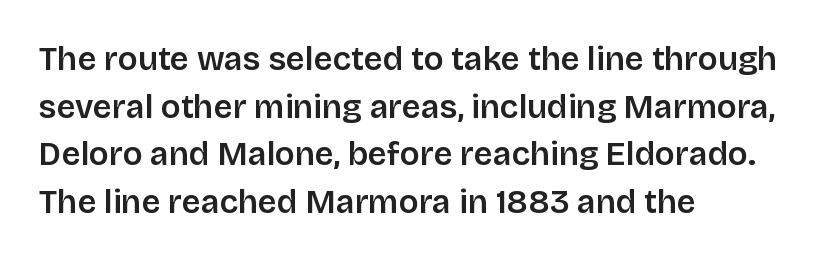
The zone under the glyphs is completely vacant. A roman cut, with each character standing at attention. Note the varied advance widths — an 'i' is clearly narrower than an 'm'. Each word holds together tightly as a unit, with standard inter-letter gaps. The ragged edge is on the right, which tells us the setting is flush left. Look at the bottom of the vertical strokes: they stop flat, with no serifs.
